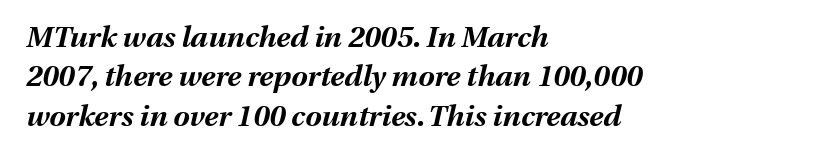
A full-strength bold gives these letters their thick strokes. The whole block is typeset with a tilt. How are the letters spaced? Ordinarily, with no added tracking. Clear beneath every line of the passage.
